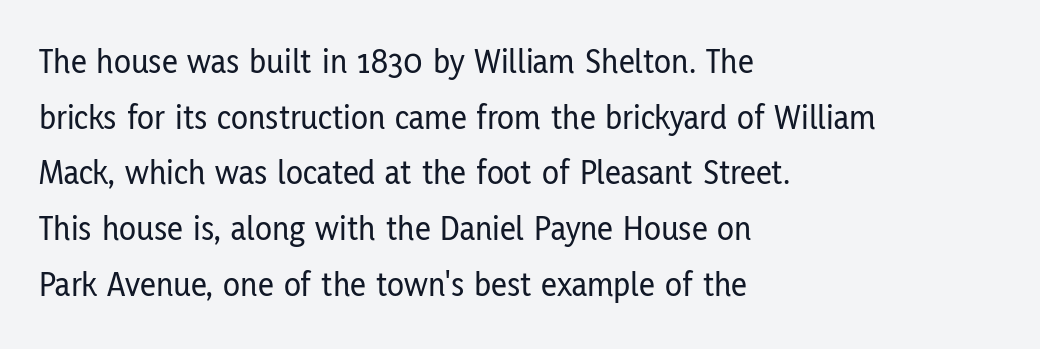
Q: Is the text italic (slanted)? A: No, it is upright.
Q: Is the typeface a serif or a sans-serif typeface? A: Sans-serif.
Q: Is the text underlined? A: No.
Q: How is the paragraph aligned? A: Left-aligned.
Q: Is the spacing between letters normal or unusually wide? A: Normal.
Q: Is the spacing between lines tight, normal or loose? A: Normal.
Q: Width (condensed, normal, or wide)? A: Condensed.
Q: Stroke contrast? A: Low.
Q: x-height? A: Medium.
Q: Monospaced? A: No.
